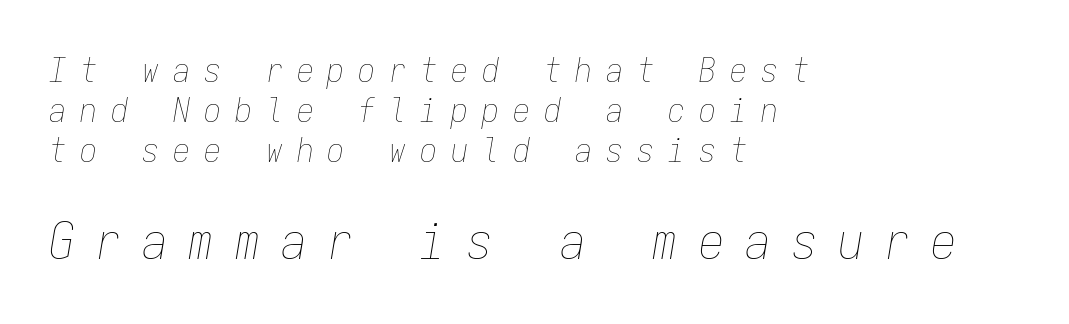
The image shows 51 px thin, condensed type, italic (leaning right), monospaced; set left-aligned, line spacing 1.17x, unusually wide letter spacing (+0.41 em), not underlined; the second (bottom) block is 1.5x larger; low stroke contrast and a medium x-height.
